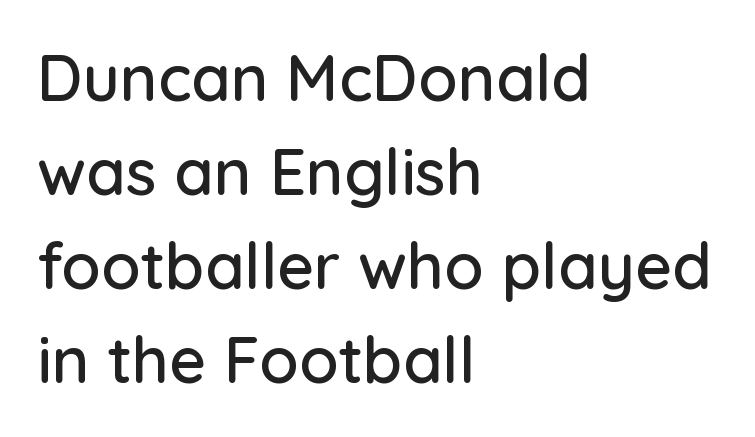
Q: Is the text italic (slanted)? A: No, it is upright.
Q: Is the typeface a serif or a sans-serif typeface? A: Sans-serif.
Q: Is the text underlined? A: No.
Q: How is the paragraph aligned? A: Left-aligned.
Q: Is the spacing between letters normal or unusually wide? A: Normal.
Q: Is the spacing between lines tight, normal or loose? A: Normal.
Q: Width (condensed, normal, or wide)? A: Normal.
Q: Stroke contrast? A: Low.
Q: x-height? A: Medium.
Q: Monospaced? A: No.
